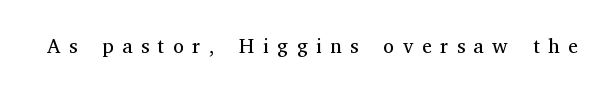
Q: Is the text bold? A: No.
Q: Is the text italic (slanted)? A: No, it is upright.
Q: Is the text underlined? A: No.
Q: Is the spacing between letters normal or unusually wide? A: Unusually wide.
